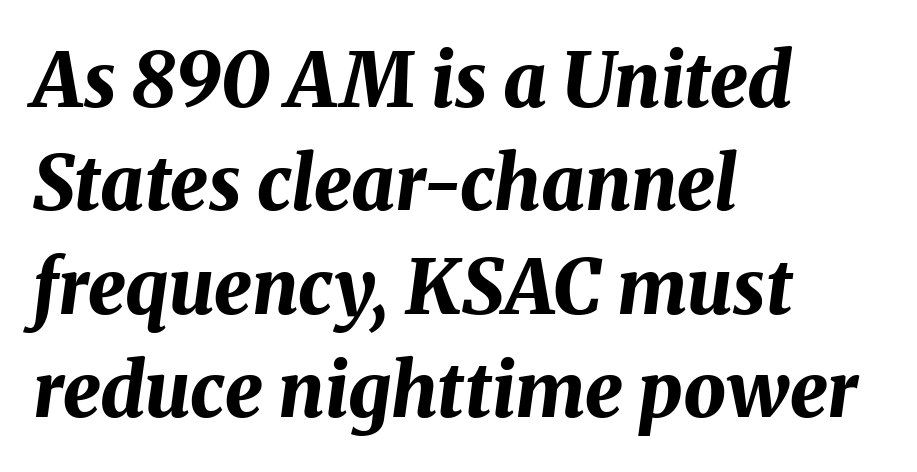
The image shows 75 px bold type, italic (leaning right); set left-aligned, normal line spacing (1.38x), normal letter spacing, not underlined; medium stroke contrast and a medium x-height.
